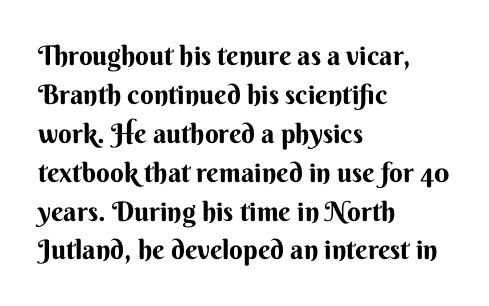
{"italic": "no", "bold": "yes", "underline": "no", "align": "left", "line_spacing": "normal", "line_spacing_ratio": 1.44, "letter_spacing": "normal", "letter_spacing_em": 0.0, "glyph_px": 27}
